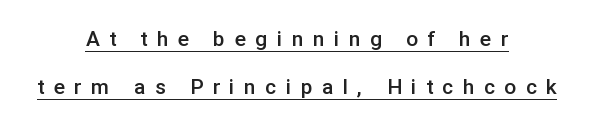
Nope, not italic — everything's standing straight. Each word looks stretched out because of the extra space between its letters. Widely set lines give the paragraph a tall, airy silhouette. A rule runs beneath these lines of type.
